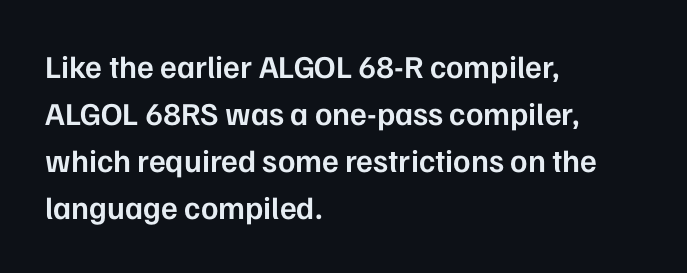
The image shows 32 px semibold sans-serif type, upright; set left-aligned, normal line spacing (1.47x), normal letter spacing, not underlined; low stroke contrast and a medium x-height.
